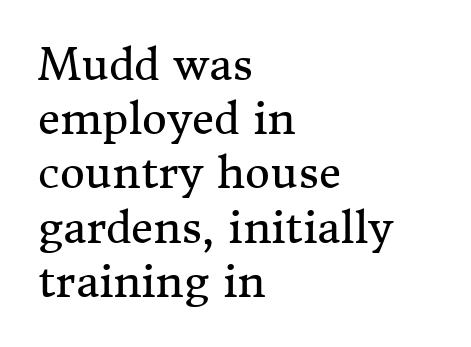
What stands out about the letter spacing? Nothing — it is the standard amount. Each stroke keeps to a modest, everyday thickness or less. Regarding leading, the lines here are spaced in the standard way. The font family rendered here belongs to the serif group. This rendering uses left alignment, leaving the right contour irregular. Spacing verdict: proportional, widths tailored to each character.
